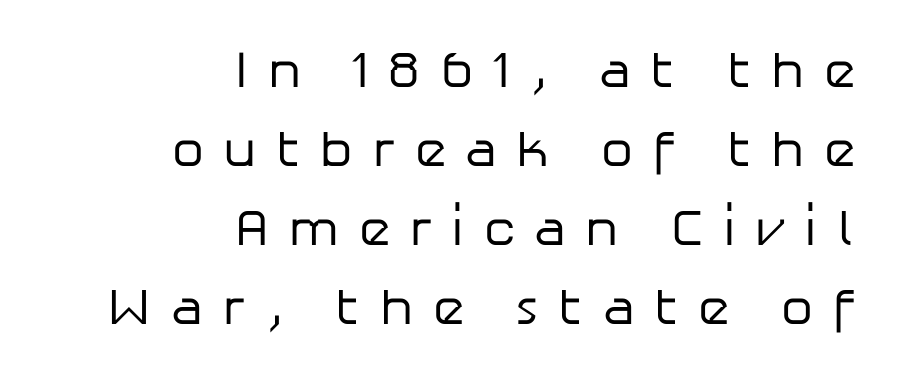
{"serif": "no", "italic": "no", "bold": "no", "weight": "regular", "width": "normal", "stroke_contrast": "low", "x_height": "medium", "monospaced": "no", "underline": "no", "align": "right", "line_spacing": "normal", "line_spacing_ratio": 1.55, "letter_spacing": "wide", "letter_spacing_em": 0.38, "glyph_px": 51}
